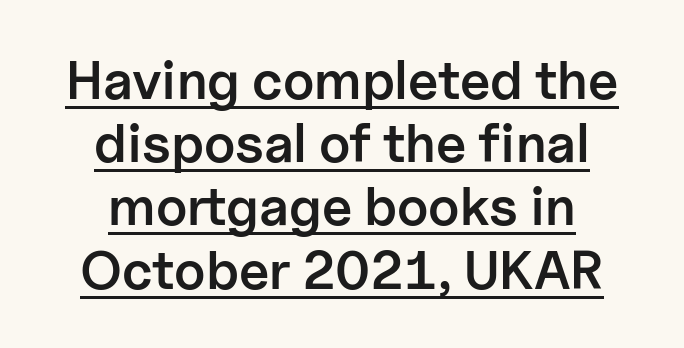
Q: Is the text bold? A: Semi-bold.
Q: Is the text italic (slanted)? A: No, it is upright.
Q: Is the typeface a serif or a sans-serif typeface? A: Sans-serif.
Q: Is the text underlined? A: Yes.
Q: How is the paragraph aligned? A: Centered.
Q: Is the spacing between letters normal or unusually wide? A: Normal.
Q: Width (condensed, normal, or wide)? A: Normal.
Q: Stroke contrast? A: Low.
Q: x-height? A: Medium.
Q: Monospaced? A: No.
